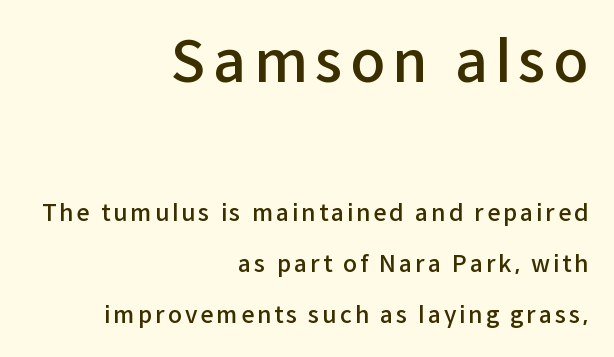
Q: Is the text bold? A: Semi-bold.
Q: Is the text italic (slanted)? A: No, it is upright.
Q: Is the typeface a serif or a sans-serif typeface? A: Sans-serif.
Q: Is the text underlined? A: No.
Q: How is the paragraph aligned? A: Right-aligned.
Q: Is the spacing between lines tight, normal or loose? A: Loose.
Q: Which block of text is set in a larger size, the first (top) or the second (bottom)? A: The first (top) one.
Q: Width (condensed, normal, or wide)? A: Normal.
Q: Stroke contrast? A: Low.
Q: x-height? A: Medium.
Q: Monospaced? A: No.
